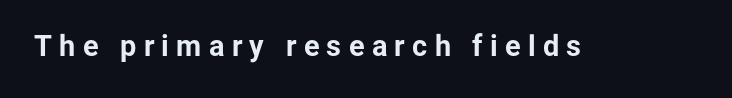
Q: Is the text bold? A: Yes.
Q: Is the text italic (slanted)? A: No, it is upright.
Q: Is the typeface a serif or a sans-serif typeface? A: Sans-serif.
Q: Is the text underlined? A: No.
Q: Is the spacing between letters normal or unusually wide? A: Unusually wide.
Q: Width (condensed, normal, or wide)? A: Normal.
Q: Stroke contrast? A: Low.
Q: x-height? A: Medium.
Q: Monospaced? A: No.
